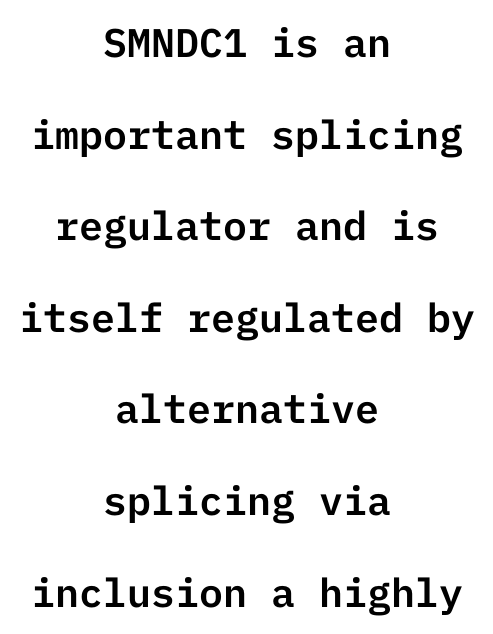
The image shows 40 px sans-serif type, upright; set centered, loose line spacing (2.29x), normal letter spacing, not underlined; low stroke contrast and a medium x-height.
